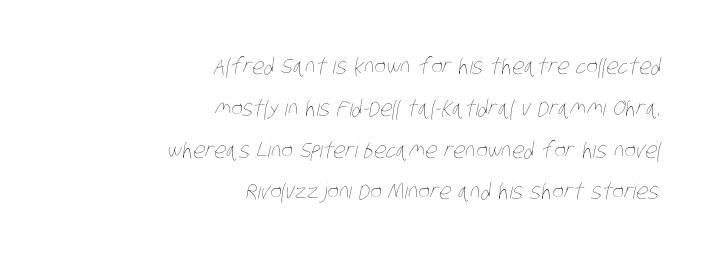
Q: Is the text bold? A: No.
Q: Is the text underlined? A: No.
Q: How is the paragraph aligned? A: Right-aligned.
Q: Is the spacing between letters normal or unusually wide? A: Normal.
Q: Is the spacing between lines tight, normal or loose? A: Loose.
